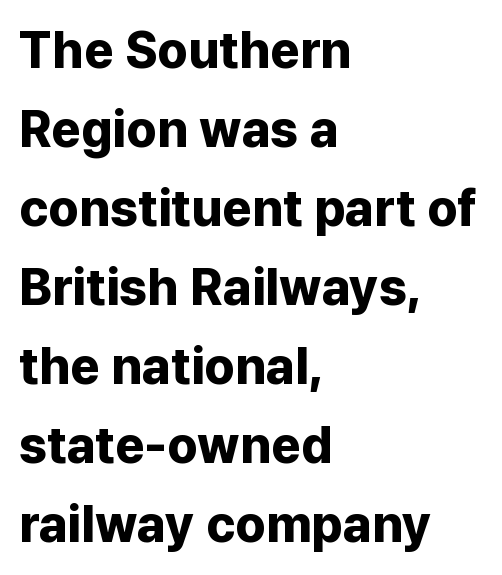
The space directly below the letters is spotless. A sans-serif font was chosen for this passage. Character widths vary here, with narrow letters taking less room than wide ones. Students, observe: this is what conventionally led text looks like. Ordinary non-slanted type is in use.
